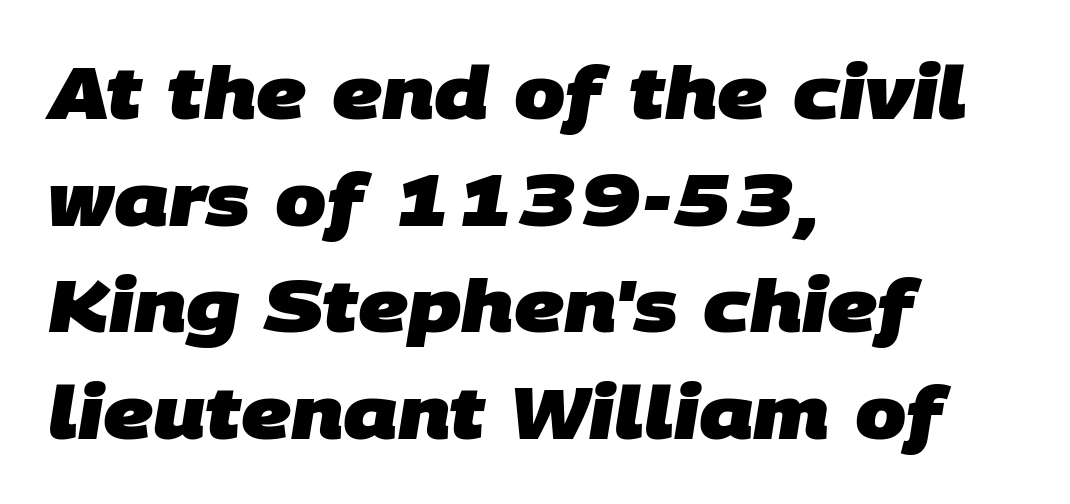
Q: Is the text bold? A: Yes.
Q: Is the typeface a serif or a sans-serif typeface? A: Sans-serif.
Q: Is the text underlined? A: No.
Q: How is the paragraph aligned? A: Left-aligned.
Q: Is the spacing between letters normal or unusually wide? A: Normal.
Q: Is the spacing between lines tight, normal or loose? A: Normal.
Q: Width (condensed, normal, or wide)? A: Normal.
Q: Stroke contrast? A: Low.
Q: x-height? A: Large.
Q: Monospaced? A: No.
